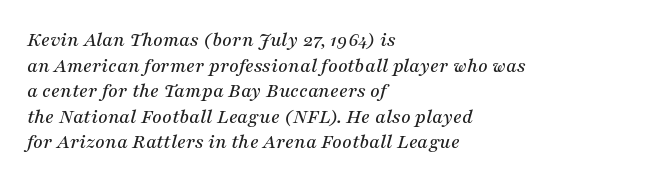
No word sits above an underline. Observe the lean: these are italic letterforms. These lines keep a tight, regular rhythm from letter to letter. In CSS terms this would be text-align: left.
